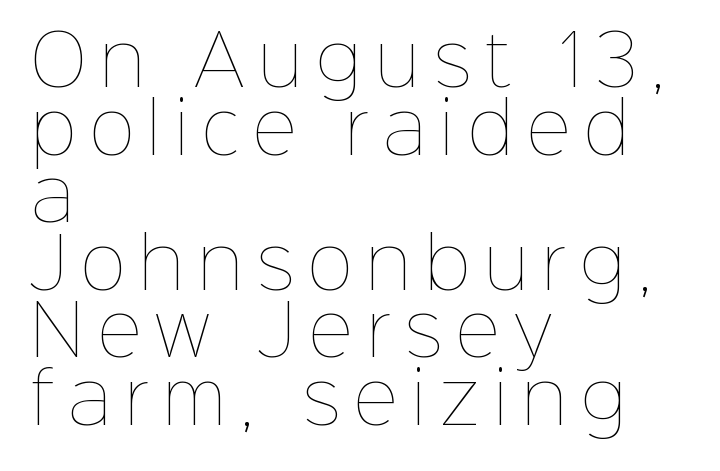
The image shows 69 px thin type, upright; set left-aligned, tight line spacing (0.98x), unusually wide letter spacing (+0.2 em), not underlined; low stroke contrast and a medium x-height.
